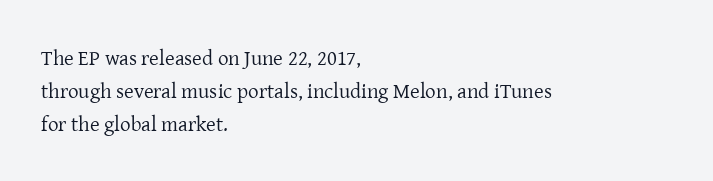
{"italic": "no", "bold": "no", "underline": "no", "align": "left", "line_spacing": "normal", "line_spacing_ratio": 1.58, "letter_spacing": "normal", "letter_spacing_em": 0.0, "glyph_px": 21}
